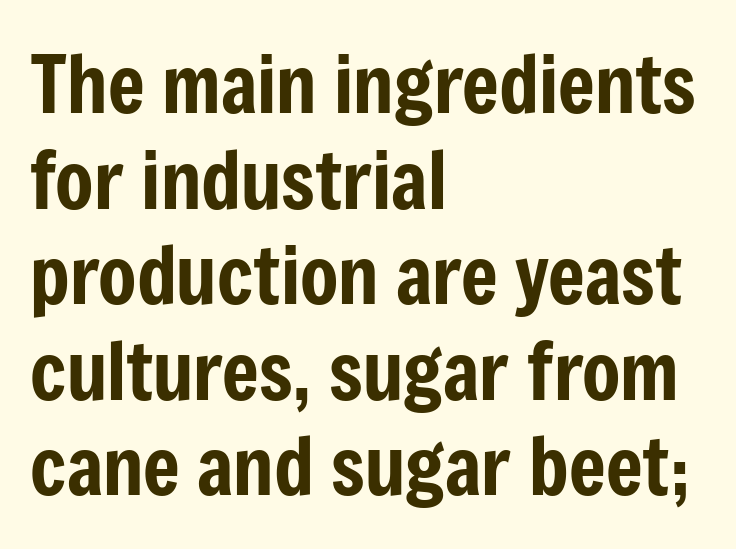
Q: Is the text italic (slanted)? A: No, it is upright.
Q: Is the typeface a serif or a sans-serif typeface? A: Sans-serif.
Q: Is the text underlined? A: No.
Q: How is the paragraph aligned? A: Left-aligned.
Q: Is the spacing between letters normal or unusually wide? A: Normal.
Q: Width (condensed, normal, or wide)? A: Condensed.
Q: Stroke contrast? A: Low.
Q: x-height? A: Medium.
Q: Monospaced? A: No.
